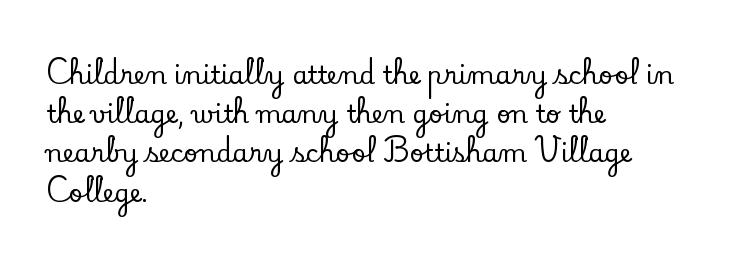
{"italic": "no", "underline": "no", "align": "left", "line_spacing": "normal", "line_spacing_ratio": 1.57, "letter_spacing": "normal", "letter_spacing_em": 0.0, "glyph_px": 25}
